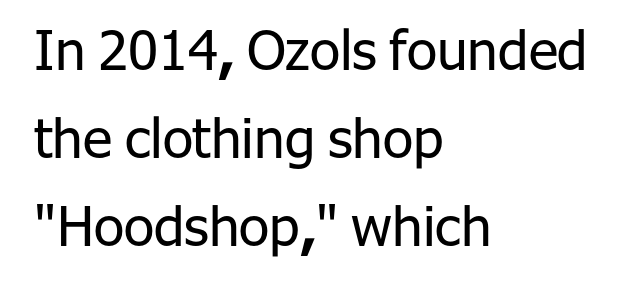
All the whitespace from short lines collects on the right. Spacing verdict: proportional, widths tailored to each character. Beneath every word, the page is bare. The font's upright variant was chosen for this text.
